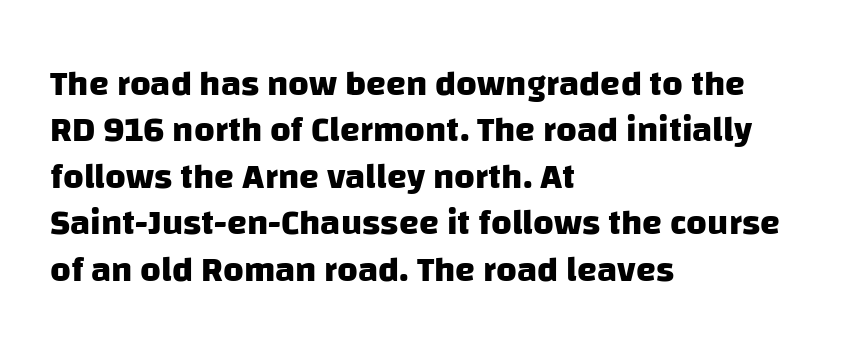
{"serif": "no", "bold": "yes", "weight": "heavy", "width": "normal", "stroke_contrast": "low", "x_height": "large", "monospaced": "no", "underline": "no", "align": "left", "line_spacing": "normal", "line_spacing_ratio": 1.29, "letter_spacing": "normal", "letter_spacing_em": 0.0, "glyph_px": 36}
